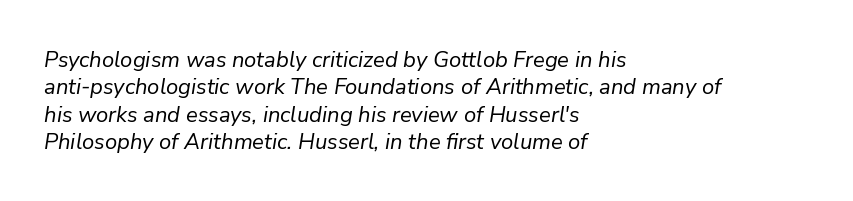
The image shows 22 px text type, italic (leaning right); set left-aligned, line spacing 1.24x, normal letter spacing, not underlined.
